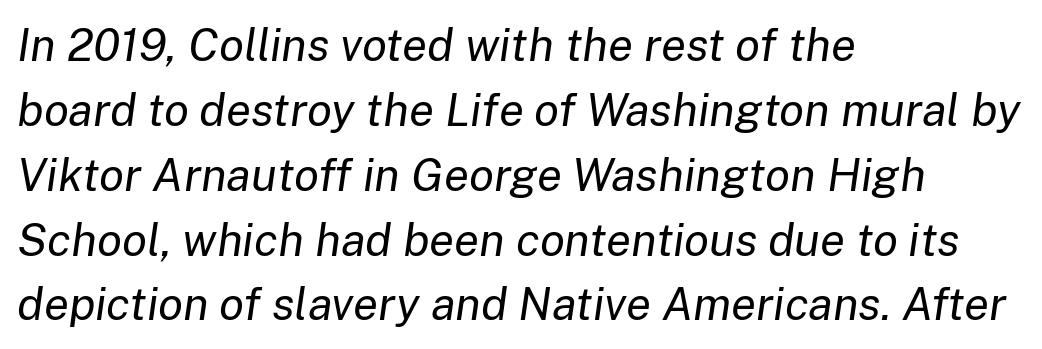
Students, note that the glyphs here touch the page at normal intervals. Whoever set this chose a conventional vertical rhythm. The characters are drawn with everyday or finer stroke widths. The face used here has a pronounced slope to its letters. A bare baseline throughout the passage.
